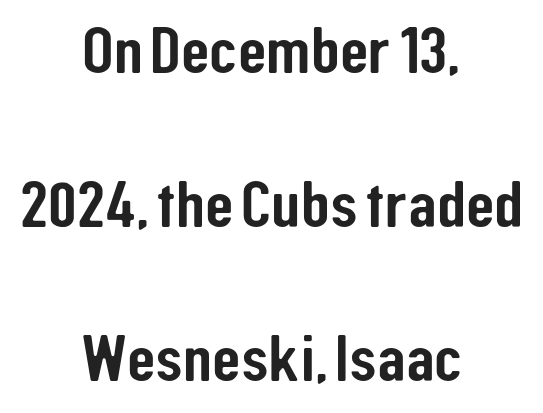
Teacher's note: observe the equal gaps on both sides — that is centered alignment. Grotesque or geometric, the face here clearly has no serifs. If you measured baseline to baseline, you'd find a long distance. Think of a printed novel: that variable character pitch is what you see here. The letters sit at their default tracking, neither squeezed nor spread. The space beneath each line is pristine and unruled.
